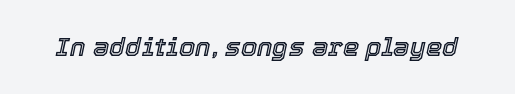
The image shows 26 px text type, italic (leaning right); set normal letter spacing, not underlined.
